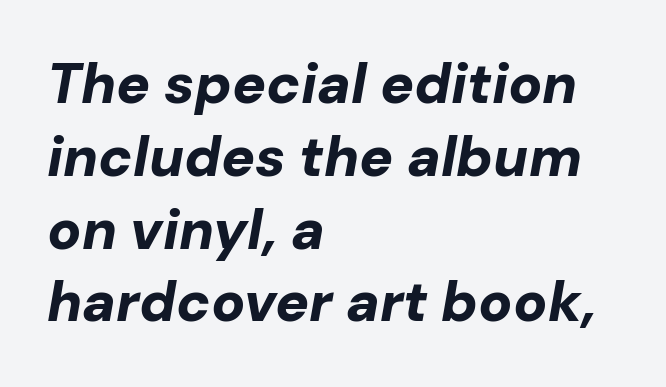
The image shows 56 px bold type, italic (leaning right); set left-aligned, normal line spacing (1.3x), normal letter spacing, not underlined; low stroke contrast and a medium x-height.
